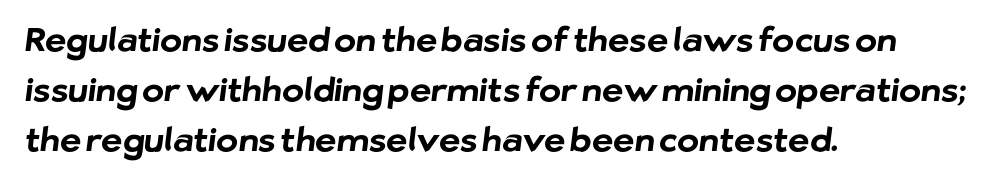
The image shows 33 px bold sans-serif type; set left-aligned, normal line spacing (1.52x), normal letter spacing, not underlined; low stroke contrast and a medium x-height.
